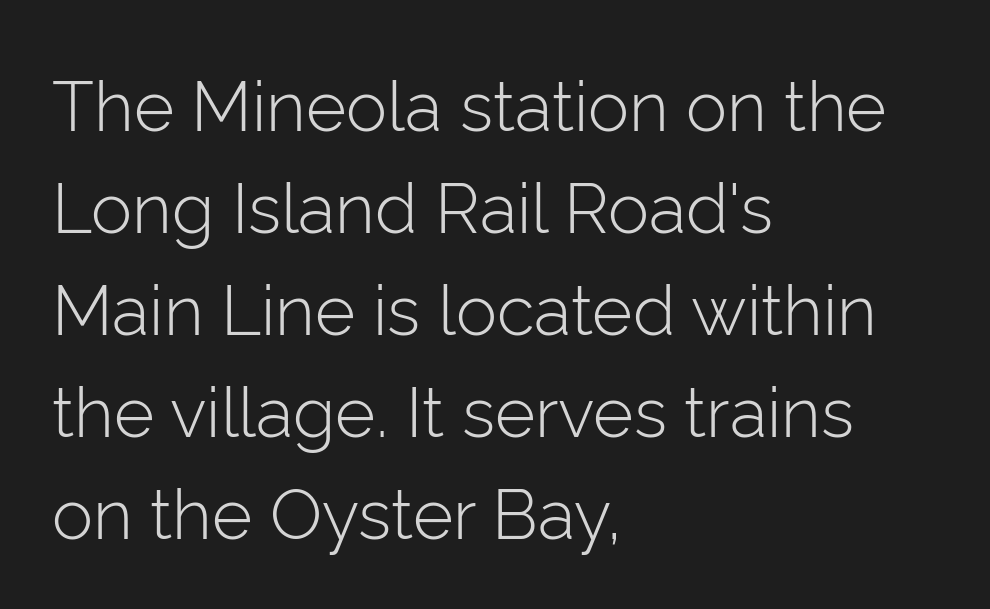
{"serif": "no", "italic": "no", "bold": "no", "weight": "light", "width": "normal", "stroke_contrast": "low", "x_height": "medium", "monospaced": "no", "underline": "no", "align": "left", "line_spacing": "normal", "line_spacing_ratio": 1.48, "letter_spacing": "normal", "letter_spacing_em": 0.0, "glyph_px": 69}
